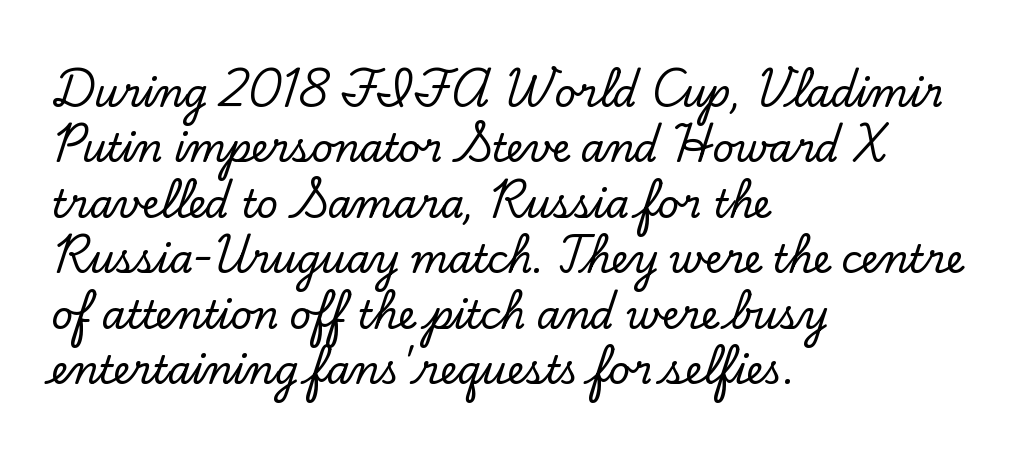
The image shows 38 px serif type; set left-aligned, normal line spacing (1.46x), normal letter spacing, not underlined; low stroke contrast and a small x-height.
